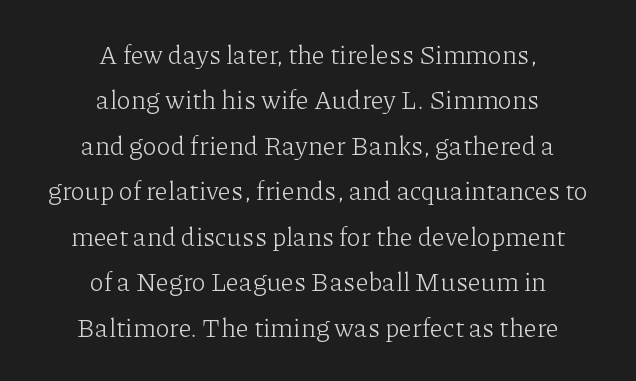
{"italic": "no", "bold": "no", "underline": "no", "align": "center", "line_spacing_ratio": 1.75, "letter_spacing": "normal", "letter_spacing_em": 0.0, "glyph_px": 26}
